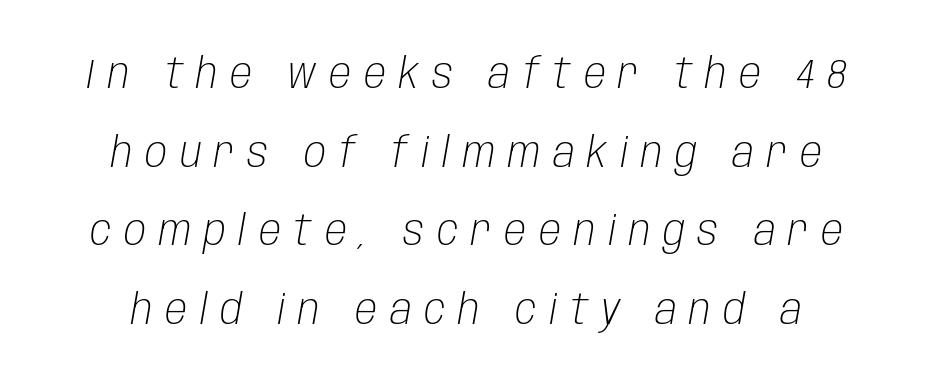
{"italic": "yes", "lean": "right", "slant_degrees": 10, "bold": "no", "weight": "light", "width": "condensed", "stroke_contrast": "low", "x_height": "large", "monospaced": "no", "underline": "no", "line_spacing": "loose", "line_spacing_ratio": 1.92, "letter_spacing": "wide", "letter_spacing_em": 0.31, "glyph_px": 41}
